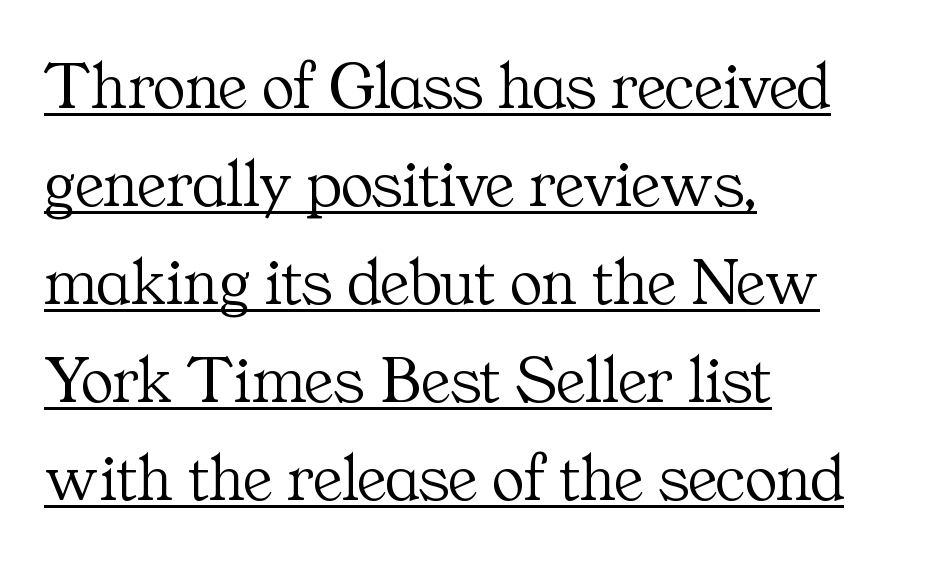
{"serif": "yes", "italic": "no", "bold": "no", "weight": "light", "width": "normal", "stroke_contrast": "medium", "x_height": "medium", "monospaced": "no", "underline": "yes", "align": "left", "line_spacing": "normal", "line_spacing_ratio": 1.44, "letter_spacing": "normal", "letter_spacing_em": 0.0, "glyph_px": 68}
